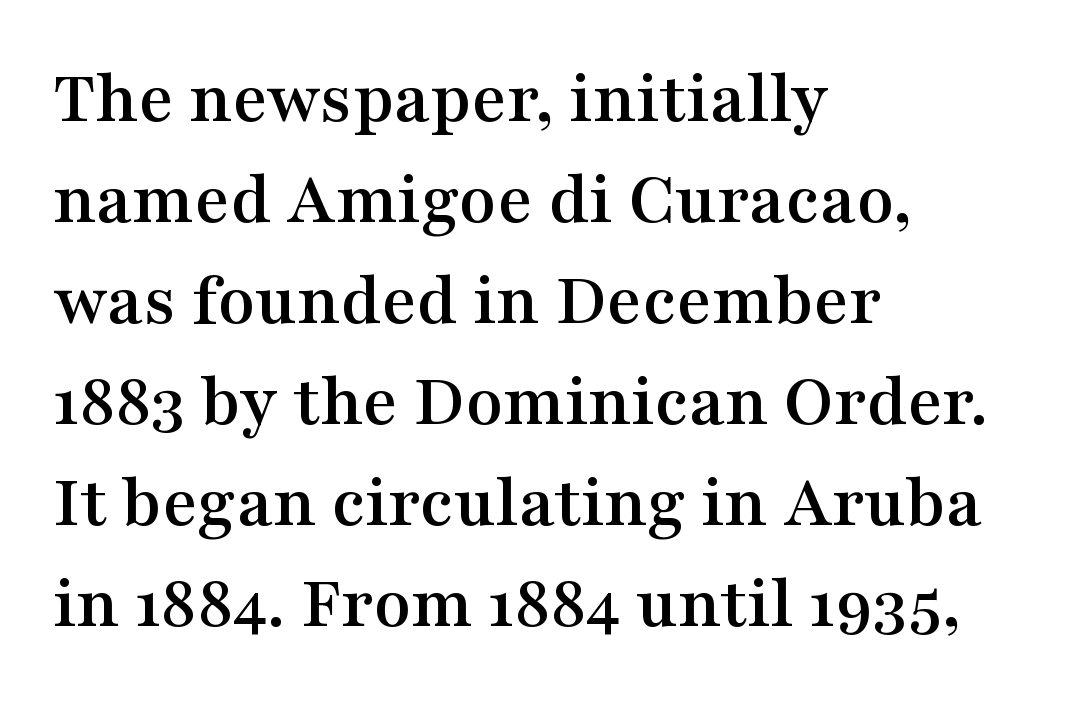
Note: serifs present on the glyphs. Tracking value appears to be zero — textbook default spacing. Lines of text with bare space underneath. A roman cut, with each character standing at attention. Spacing verdict: proportional, widths tailored to each character.
